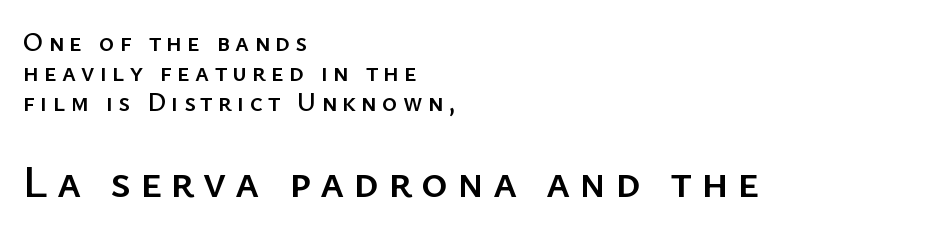
Q: Is the text italic (slanted)? A: No, it is upright.
Q: Is the typeface a serif or a sans-serif typeface? A: Sans-serif.
Q: Is the text underlined? A: No.
Q: How is the paragraph aligned? A: Left-aligned.
Q: Is the spacing between letters normal or unusually wide? A: Unusually wide.
Q: Which block of text is set in a larger size, the first (top) or the second (bottom)? A: The second (bottom) one.
Q: Width (condensed, normal, or wide)? A: Normal.
Q: Stroke contrast? A: Low.
Q: x-height? A: Medium.
Q: Monospaced? A: No.
